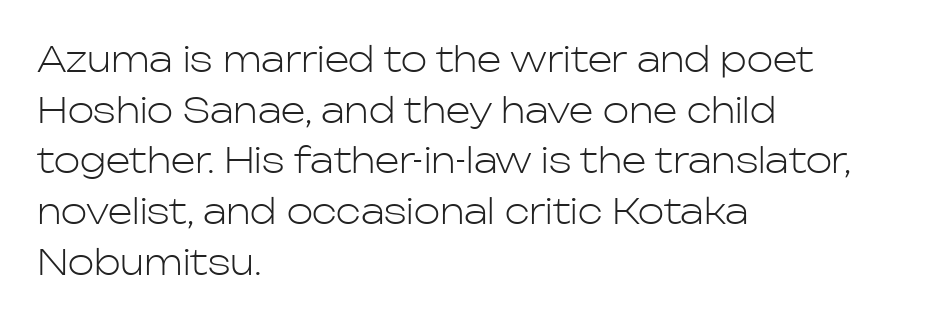
You can tell from the bare stems that sans-serif type was used. Think of a printed novel: that variable character pitch is what you see here. Typeset ragged right — the left edge is the straight one. Tracking here is standard; glyphs follow each other at the usual distance. Rule under the text: the space is simply empty. Is the type heavy? It reads as light-to-regular instead.
